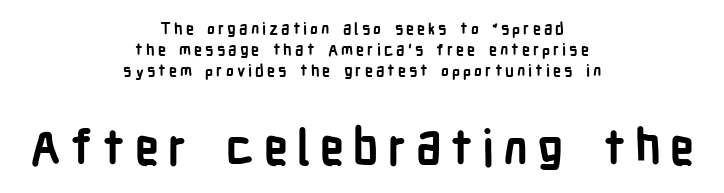
{"serif": "no", "italic": "no", "bold": "yes", "weight": "semibold", "width": "condensed", "stroke_contrast": "low", "x_height": "medium", "monospaced": "no", "underline": "no", "align": "center", "line_spacing": "normal", "line_spacing_ratio": 1.32, "larger_block": "second", "size_ratio": 3.0, "glyph_px": 48}
